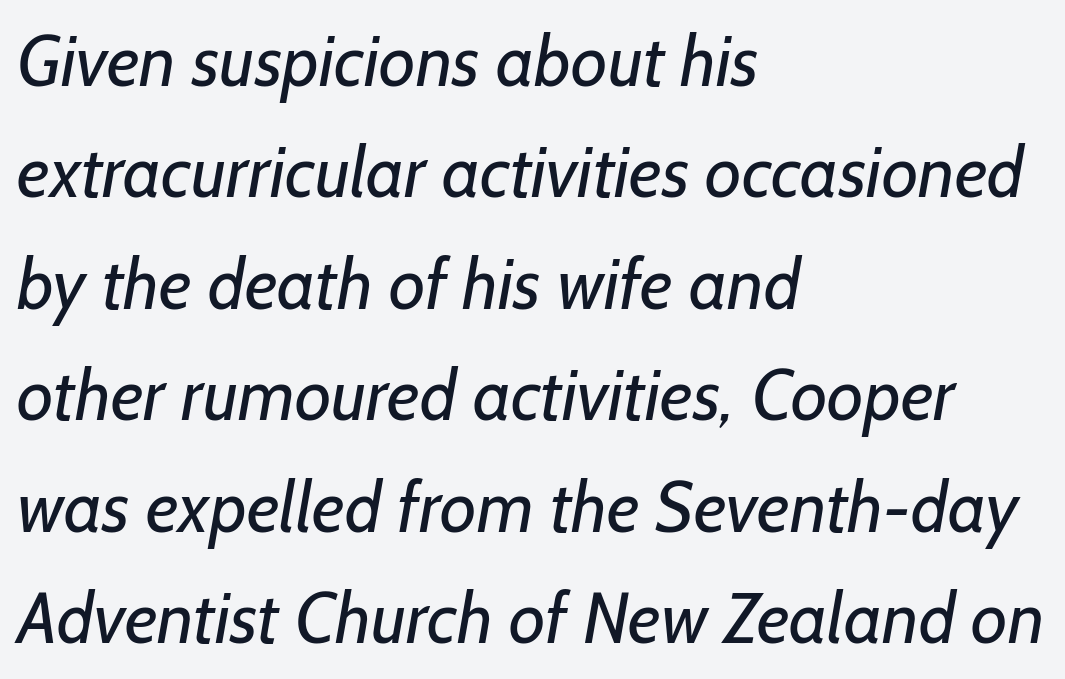
{"serif": "no", "bold": "no", "weight": "regular", "width": "normal", "stroke_contrast": "low", "x_height": "medium", "monospaced": "no", "underline": "no", "align": "left", "line_spacing": "normal", "line_spacing_ratio": 1.57, "letter_spacing": "normal", "letter_spacing_em": 0.0, "glyph_px": 71}
